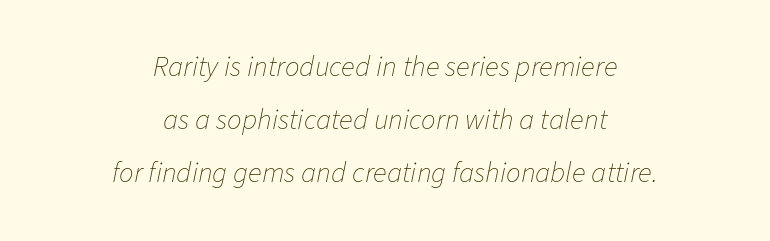
Q: Is the text bold? A: No.
Q: Is the text italic (slanted)? A: Yes, it leans right by about 11 degrees.
Q: Is the text underlined? A: No.
Q: How is the paragraph aligned? A: Centered.
Q: Is the spacing between letters normal or unusually wide? A: Normal.
Q: Width (condensed, normal, or wide)? A: Normal.
Q: Stroke contrast? A: Low.
Q: x-height? A: Medium.
Q: Monospaced? A: No.
